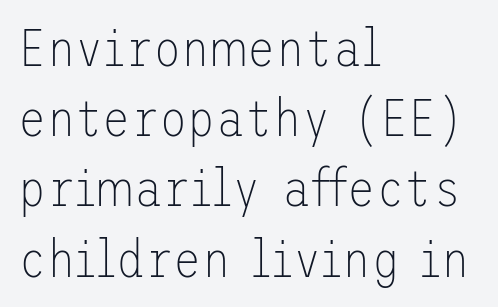
Q: Is the text bold? A: No.
Q: Is the text italic (slanted)? A: No, it is upright.
Q: Is the typeface a serif or a sans-serif typeface? A: Sans-serif.
Q: Is the text underlined? A: No.
Q: How is the paragraph aligned? A: Left-aligned.
Q: Is the spacing between letters normal or unusually wide? A: Normal.
Q: Is the spacing between lines tight, normal or loose? A: Normal.
Q: Width (condensed, normal, or wide)? A: Normal.
Q: Stroke contrast? A: Low.
Q: x-height? A: Medium.
